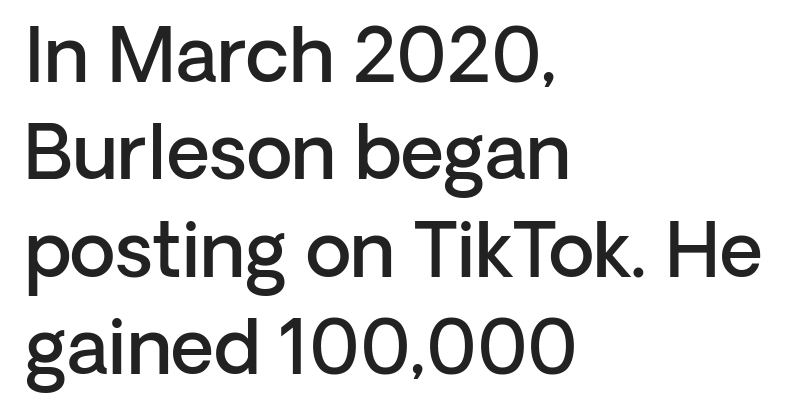
Q: Is the text bold? A: Semi-bold.
Q: Is the text italic (slanted)? A: No, it is upright.
Q: Is the typeface a serif or a sans-serif typeface? A: Sans-serif.
Q: Is the text underlined? A: No.
Q: How is the paragraph aligned? A: Left-aligned.
Q: Is the spacing between letters normal or unusually wide? A: Normal.
Q: Is the spacing between lines tight, normal or loose? A: Normal.
Q: Width (condensed, normal, or wide)? A: Normal.
Q: Stroke contrast? A: Low.
Q: x-height? A: Medium.
Q: Monospaced? A: No.
